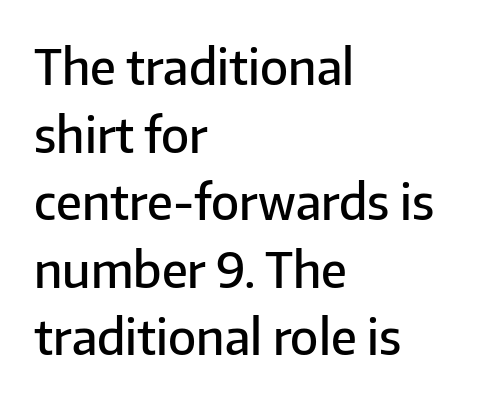
The image shows 49 px semibold sans-serif type, upright; set left-aligned, normal line spacing (1.38x), normal letter spacing, not underlined; low stroke contrast and a medium x-height.
